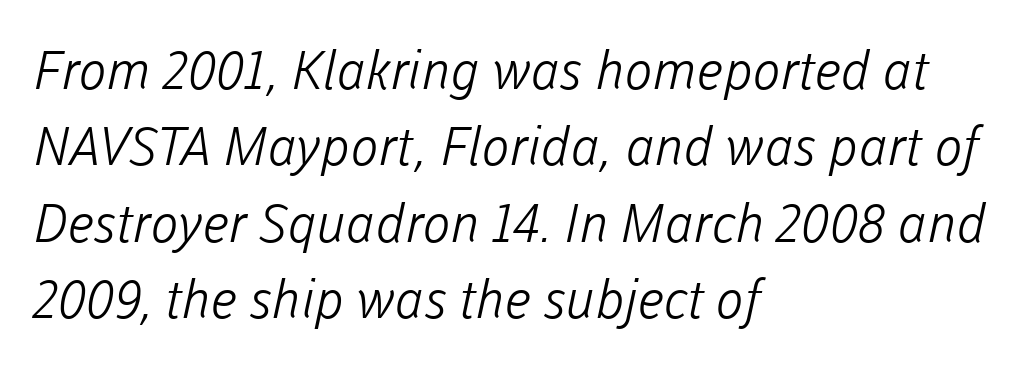
The image shows 53 px light sans-serif type; set left-aligned, normal line spacing (1.44x), normal letter spacing, not underlined; low stroke contrast and a medium x-height.
